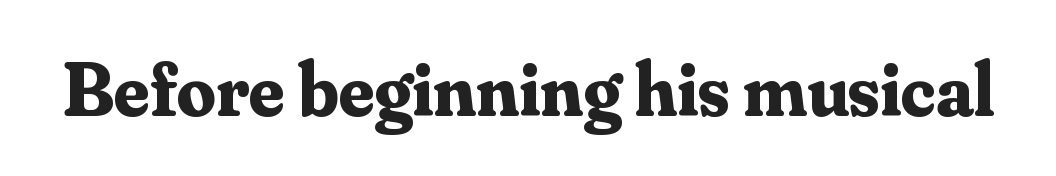
Characters remain perfectly vertical along every line. Each letter keeps its own natural width here, so spacing adapts to shape. Between one letter and the next there's only the usual sliver of space. Are there feet on the stems? There are — it's a serif. The strokes are fattened all the way to bold.
